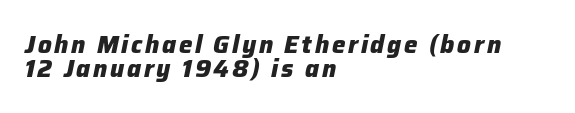
The image shows 24 px bold type, italic (leaning right); set left-aligned, tight line spacing (0.99x), not underlined.
